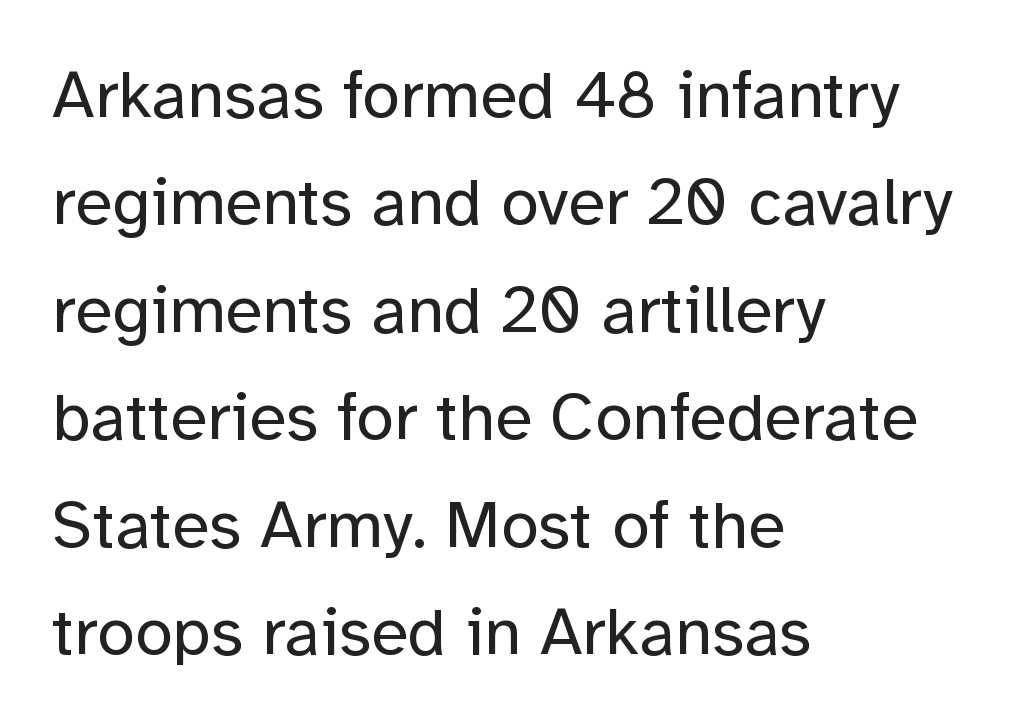
{"serif": "no", "italic": "no", "bold": "no", "weight": "regular", "width": "normal", "stroke_contrast": "low", "x_height": "medium", "monospaced": "no", "underline": "no", "align": "left", "line_spacing": "normal", "line_spacing_ratio": 1.58, "letter_spacing": "normal", "letter_spacing_em": 0.0, "glyph_px": 68}
